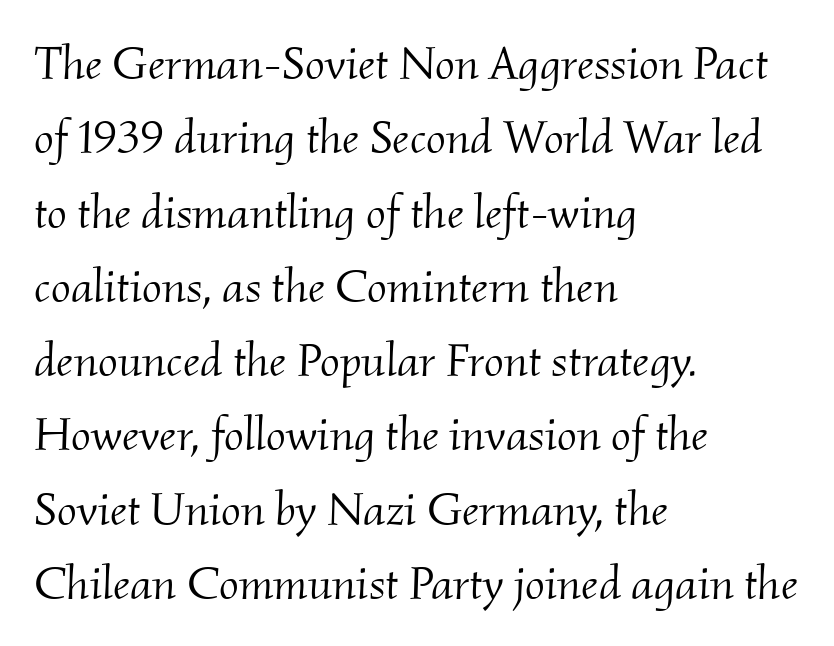
Q: Is the text bold? A: No.
Q: Is the text italic (slanted)? A: Yes, it leans right by about 2 degrees.
Q: Is the typeface a serif or a sans-serif typeface? A: Serif.
Q: Is the text underlined? A: No.
Q: How is the paragraph aligned? A: Left-aligned.
Q: Is the spacing between letters normal or unusually wide? A: Normal.
Q: Is the spacing between lines tight, normal or loose? A: Normal.
Q: Width (condensed, normal, or wide)? A: Normal.
Q: Stroke contrast? A: Medium.
Q: x-height? A: Small.
Q: Monospaced? A: No.
